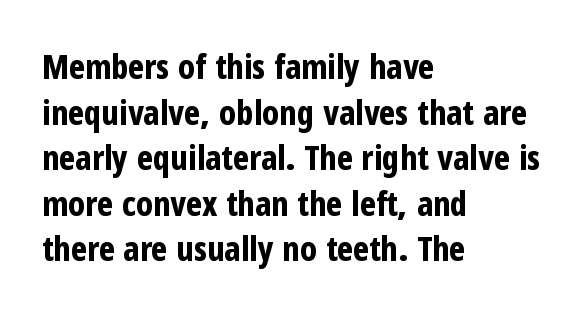
{"serif": "no", "italic": "no", "bold": "yes", "weight": "bold", "width": "condensed", "stroke_contrast": "low", "x_height": "medium", "monospaced": "no", "underline": "no", "align": "left", "line_spacing": "normal", "line_spacing_ratio": 1.34, "letter_spacing": "normal", "letter_spacing_em": 0.0, "glyph_px": 34}
